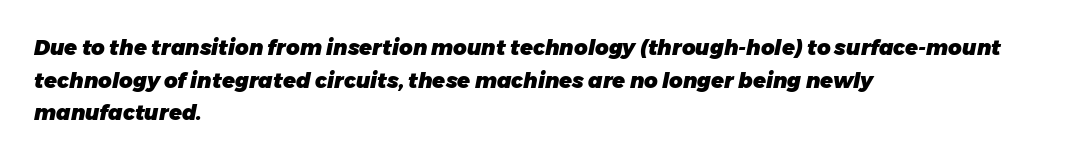
Inter-character spacing is left at the font's built-in metrics. Weight check: bold — yes, fully. A typesetter would mark this as italic. Is there much room between lines? A standard amount, neither cramped nor airy.
